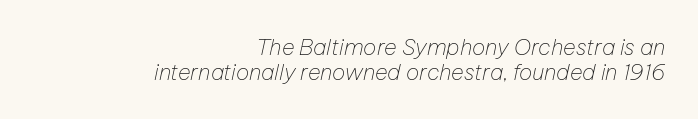
Q: Is the text bold? A: No.
Q: Is the text italic (slanted)? A: Yes, it leans right by about 12 degrees.
Q: Is the text underlined? A: No.
Q: How is the paragraph aligned? A: Right-aligned.
Q: Is the spacing between letters normal or unusually wide? A: Normal.
Q: Is the spacing between lines tight, normal or loose? A: Tight.
